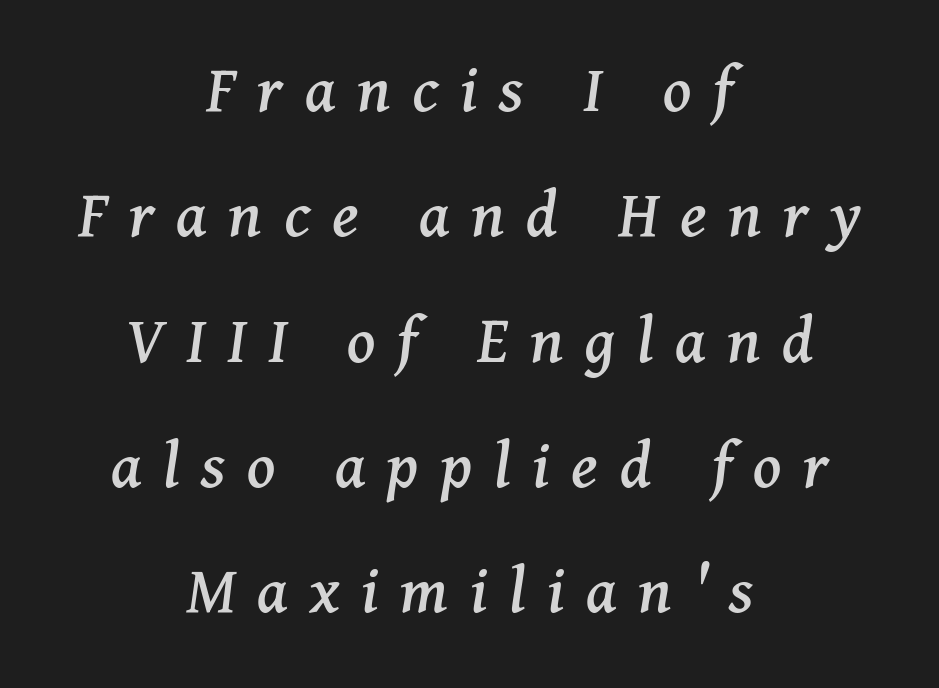
{"serif": "yes", "italic": "yes", "lean": "right", "slant_degrees": 11, "width": "normal", "stroke_contrast": "medium", "x_height": "medium", "monospaced": "no", "underline": "no", "align": "center", "line_spacing_ratio": 1.79, "letter_spacing": "wide", "letter_spacing_em": 0.31, "glyph_px": 70}
